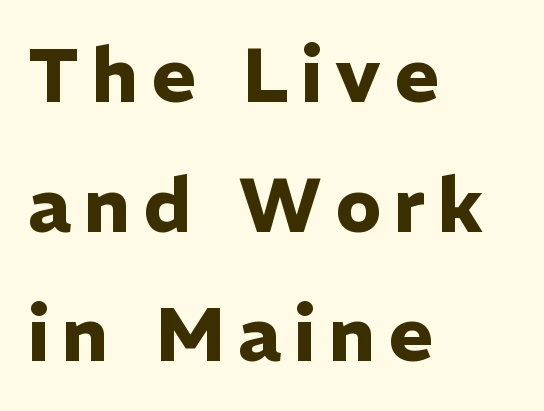
{"serif": "no", "italic": "no", "bold": "yes", "weight": "heavy", "width": "normal", "stroke_contrast": "low", "x_height": "medium", "monospaced": "no", "underline": "no", "align": "left", "line_spacing_ratio": 1.73, "glyph_px": 75}
